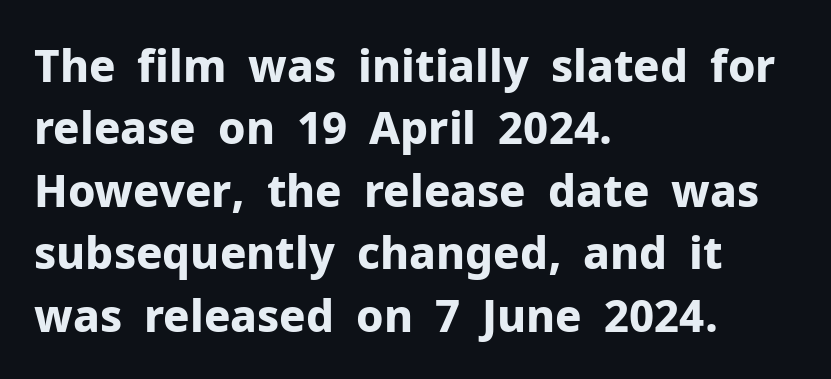
Q: Is the text bold? A: Yes.
Q: Is the text italic (slanted)? A: No, it is upright.
Q: Is the typeface a serif or a sans-serif typeface? A: Sans-serif.
Q: Is the text underlined? A: No.
Q: How is the paragraph aligned? A: Left-aligned.
Q: Is the spacing between letters normal or unusually wide? A: Normal.
Q: Is the spacing between lines tight, normal or loose? A: Normal.
Q: Width (condensed, normal, or wide)? A: Normal.
Q: Stroke contrast? A: Low.
Q: x-height? A: Medium.
Q: Monospaced? A: No.
